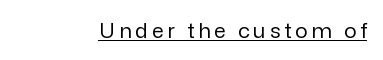
The image shows 21 px text type, upright; set underlined.
